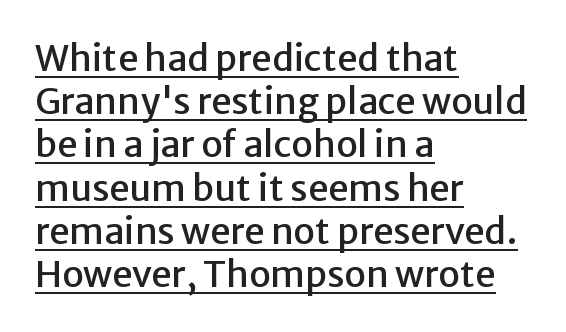
The image shows 36 px sans-serif type, upright; set left-aligned, line spacing 1.2x, normal letter spacing, underlined; low stroke contrast and a medium x-height.
